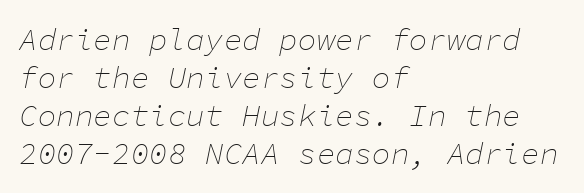
Q: Is the text bold? A: No.
Q: Is the text italic (slanted)? A: Yes, it leans right by about 11 degrees.
Q: Is the text underlined? A: No.
Q: How is the paragraph aligned? A: Left-aligned.
Q: Is the spacing between letters normal or unusually wide? A: Normal.
Q: Width (condensed, normal, or wide)? A: Normal.
Q: Stroke contrast? A: Low.
Q: x-height? A: Medium.
Q: Monospaced? A: Yes.
